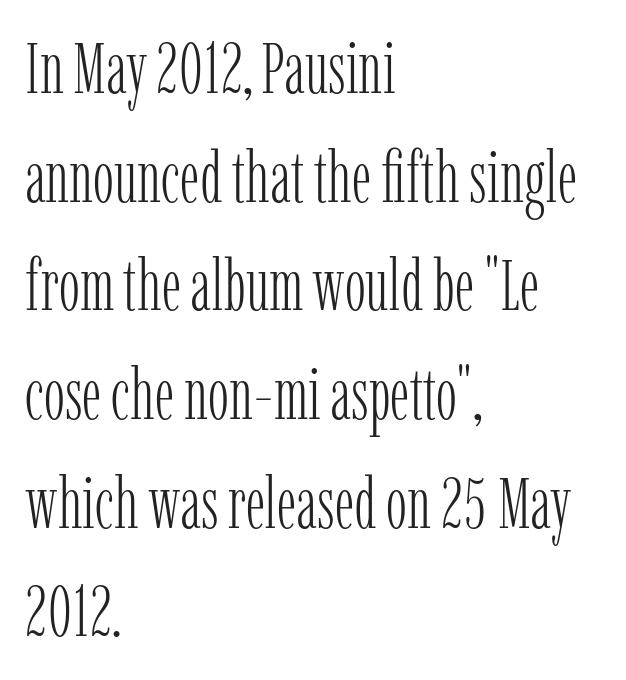
Type style note: has serifs. The letters advance in unequal steps, a hallmark of proportional type. Quick note: underline off. A quiet, ordinary-to-light weight characterises the typeface.
